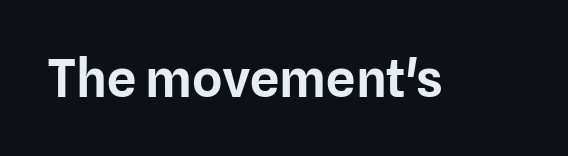
Check the space under the baseline: it is left empty. Vertical strokes here are truly vertical. Letterform terminals end flat and unadorned throughout the passage. The rendering keeps characters at their native spacing. These lines are rendered in a variable-pitch font.
